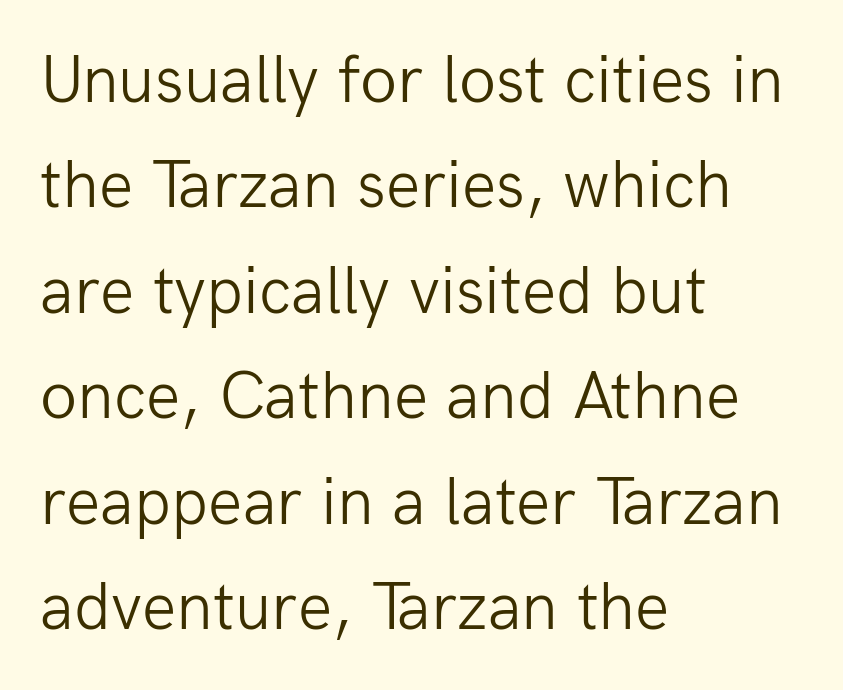
{"serif": "no", "italic": "no", "bold": "no", "weight": "light", "width": "normal", "stroke_contrast": "low", "x_height": "medium", "monospaced": "no", "underline": "no", "align": "left", "line_spacing": "normal", "line_spacing_ratio": 1.55, "letter_spacing": "normal", "letter_spacing_em": 0.0, "glyph_px": 68}
